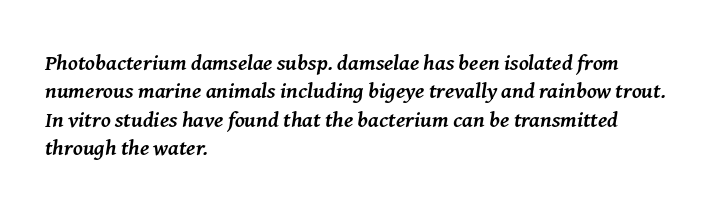
{"italic": "yes", "lean": "right", "slant_degrees": 8, "bold": "yes", "underline": "no", "align": "left", "line_spacing": "normal", "line_spacing_ratio": 1.29, "letter_spacing": "normal", "letter_spacing_em": 0.0, "glyph_px": 22}
